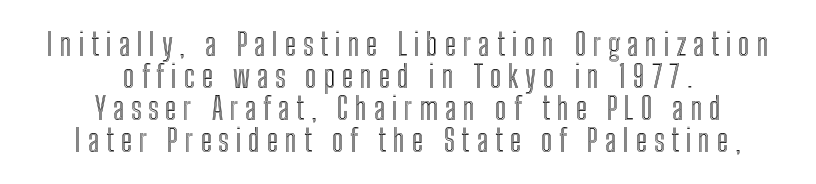
A typesetter would call this leading minimal, almost set solid. Underlining? Definitely not there. These lines have a slow, spaced-out rhythm from letter to letter. The rendering uses natural spacing where letterforms have individual widths.
